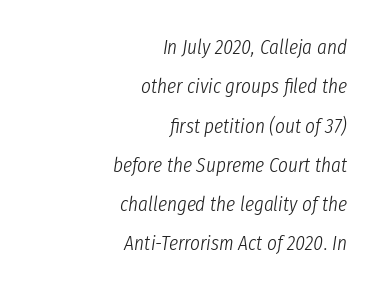
{"italic": "yes", "lean": "right", "slant_degrees": 8, "bold": "no", "underline": "no", "align": "right", "line_spacing_ratio": 1.87, "letter_spacing": "normal", "letter_spacing_em": 0.0, "glyph_px": 21}
